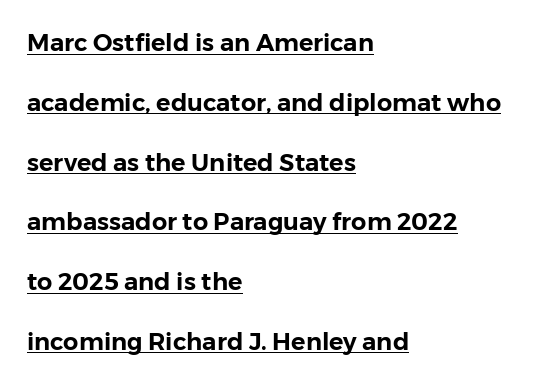
Q: Is the text italic (slanted)? A: No, it is upright.
Q: Is the text underlined? A: Yes.
Q: How is the paragraph aligned? A: Left-aligned.
Q: Is the spacing between letters normal or unusually wide? A: Normal.
Q: Is the spacing between lines tight, normal or loose? A: Loose.
